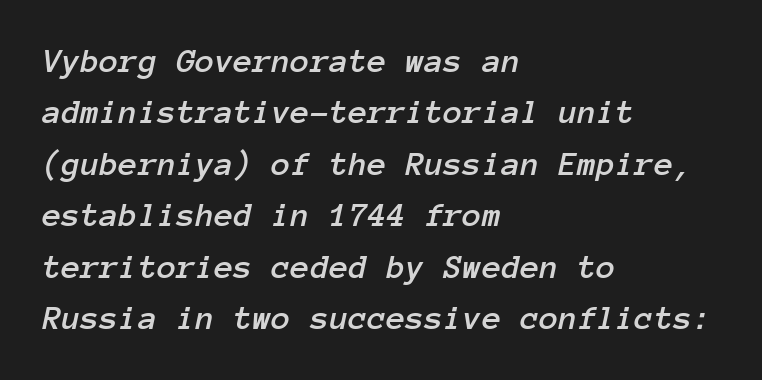
The letters are slanted; this is an italic face. Compared with a centered layout, this one pins lines to the left instead. If you measured baseline to baseline, you'd find a middling distance. Here the designer chose a console-style face with uniform glyph widths. The baseline area is clear. Does extra space separate the letters? No, they use regular spacing.
